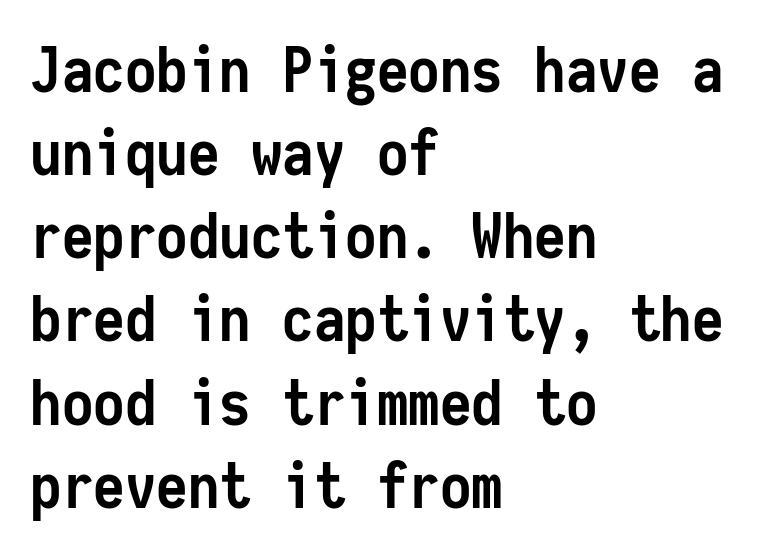
{"serif": "no", "italic": "no", "bold": "yes", "weight": "semibold", "width": "condensed", "stroke_contrast": "low", "x_height": "medium", "monospaced": "yes", "underline": "no", "align": "left", "line_spacing": "normal", "line_spacing_ratio": 1.32, "letter_spacing": "normal", "letter_spacing_em": 0.0, "glyph_px": 63}
